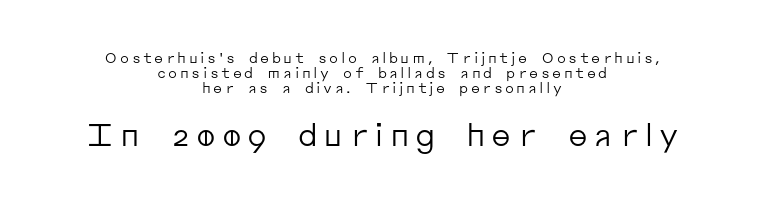
The image shows 31 px regular-weight sans-serif type, upright; set centered, tight line spacing (1.08x), not underlined; the second (bottom) block is 2.21x larger; low stroke contrast and a medium x-height.
